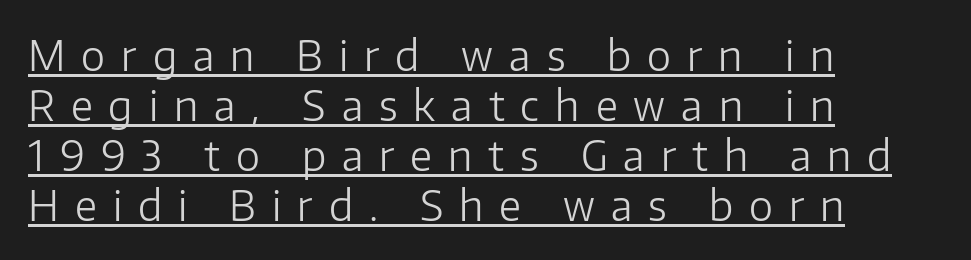
Q: Is the text bold? A: No.
Q: Is the text italic (slanted)? A: No, it is upright.
Q: Is the typeface a serif or a sans-serif typeface? A: Sans-serif.
Q: Is the text underlined? A: Yes.
Q: How is the paragraph aligned? A: Left-aligned.
Q: Is the spacing between letters normal or unusually wide? A: Unusually wide.
Q: Width (condensed, normal, or wide)? A: Normal.
Q: Stroke contrast? A: Low.
Q: x-height? A: Medium.
Q: Monospaced? A: No.
